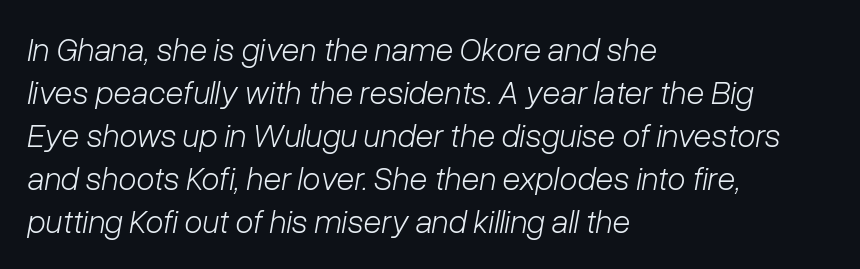
You could call the tracking neutral — neither tight nor loose. Quick note: interline space is typical. The letterforms sit at book weight or below. Each letter keeps its own natural width here, so spacing adapts to shape.
